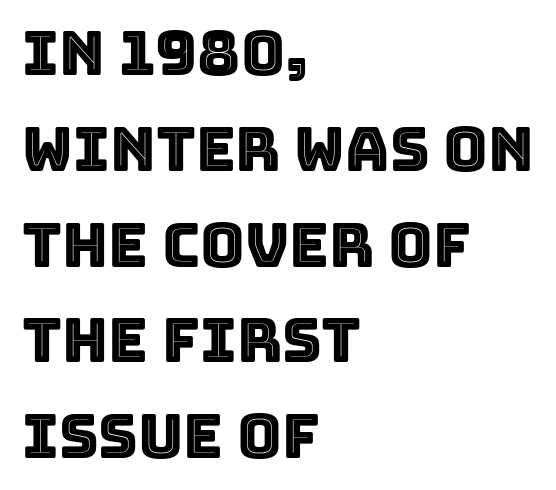
{"italic": "no", "width": "normal", "x_height": "large", "monospaced": "no", "underline": "no", "align": "left", "line_spacing": "normal", "line_spacing_ratio": 1.57, "letter_spacing": "normal", "letter_spacing_em": 0.0, "glyph_px": 61}
